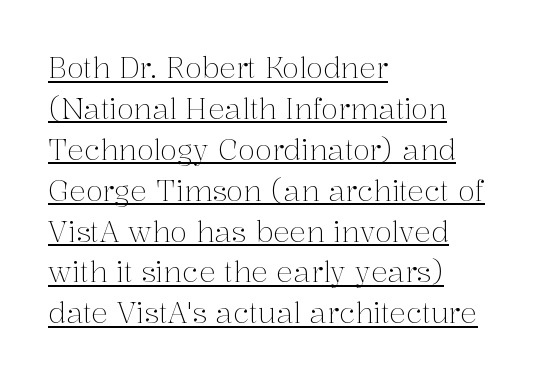
Unlike italic type, these characters show no tilt at all. This sample uses plain, unmodified letter spacing. A baseline rule has been typeset under these characters. Each letter keeps its own natural width here, so spacing adapts to shape.
